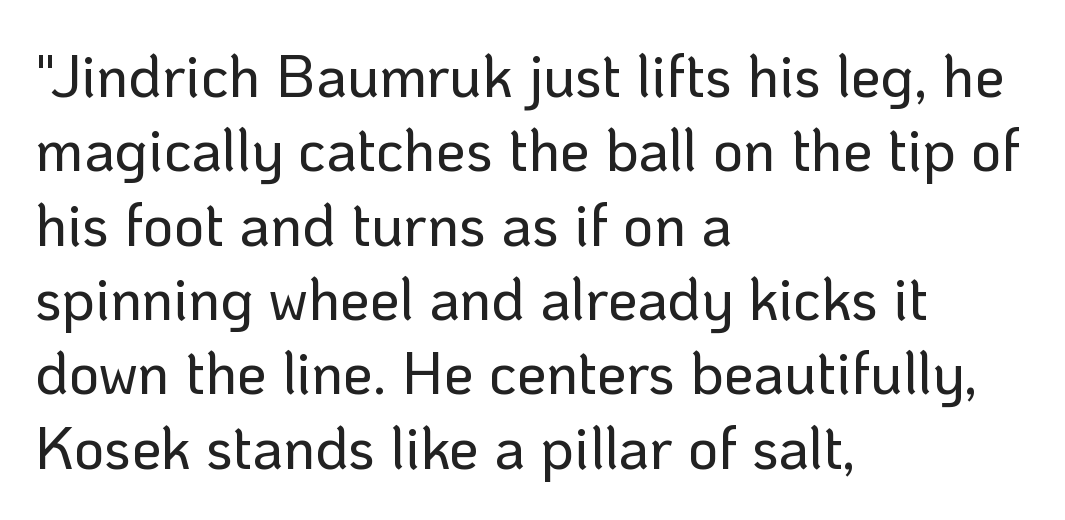
{"serif": "no", "italic": "no", "width": "normal", "stroke_contrast": "low", "x_height": "medium", "monospaced": "no", "underline": "no", "align": "left", "line_spacing": "normal", "line_spacing_ratio": 1.26, "letter_spacing": "normal", "letter_spacing_em": 0.0, "glyph_px": 59}
